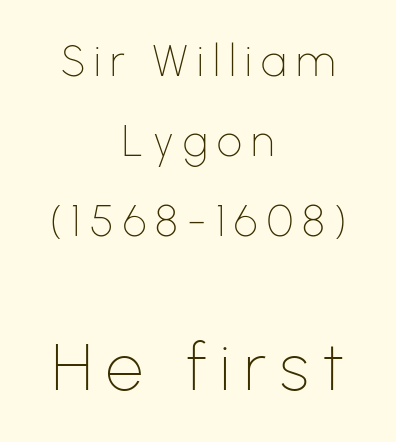
The image shows 66 px thin sans-serif type, upright; set centered, line spacing 1.82x, unusually wide letter spacing (+0.21 em), not underlined; the second (bottom) block is 1.5x larger; low stroke contrast and a medium x-height.
